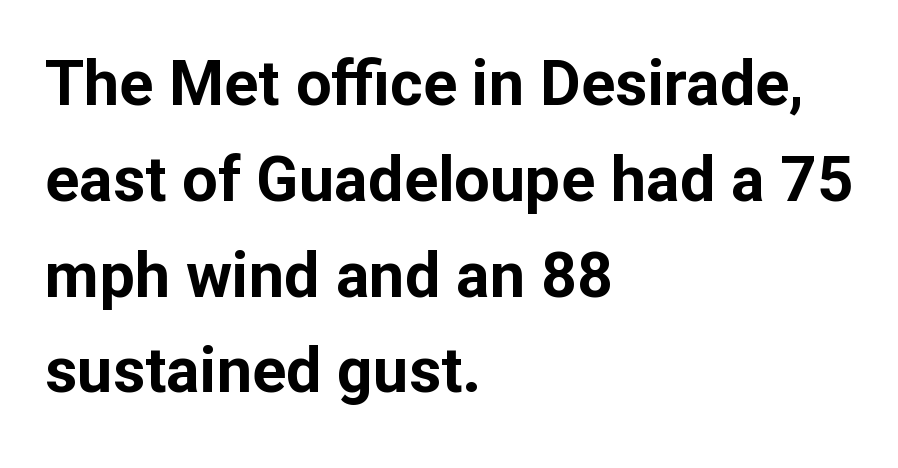
Spacing verdict: proportional, widths tailored to each character. Does the weight exceed regular? Yes, all the way to bold. Tall strokes in this sample are plumb rather than angled. Look at the bottom of the vertical strokes: they stop flat, with no serifs. Notice how descenders clear the ascenders below comfortably — that's standard leading.
